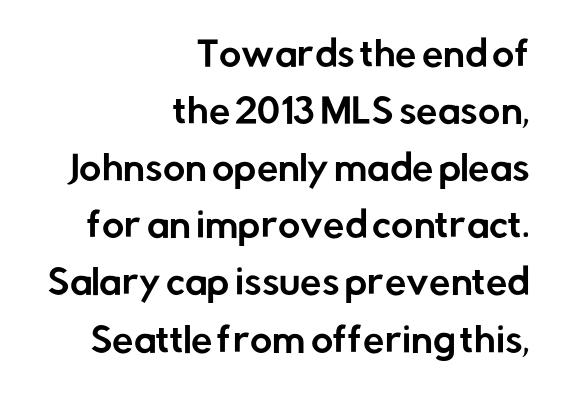
Whoever set this chose a conventional vertical rhythm. Note the varied advance widths — an 'i' is clearly narrower than an 'm'. Italic: no, the glyphs are upright roman. In CSS terms this would be text-align: right.
